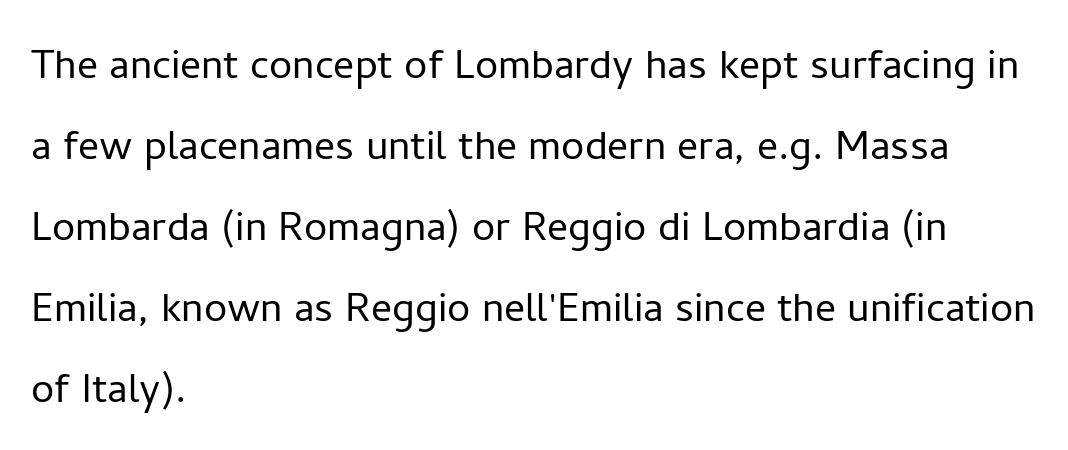
The image shows 52 px light sans-serif type, upright; set left-aligned, normal line spacing (1.56x), normal letter spacing, not underlined; low stroke contrast and a medium x-height.
